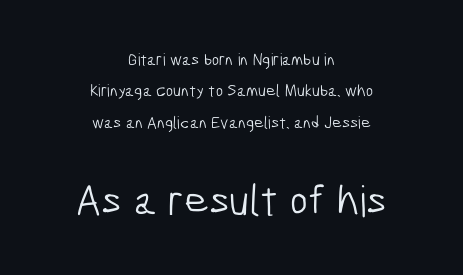
Vertical stems look standard width or narrower in stroke. The foot of each line stays bare and open. Note the varied advance widths — an 'i' is clearly narrower than an 'm'. Is the letter spacing exaggerated? No — it looks like the ordinary default.
